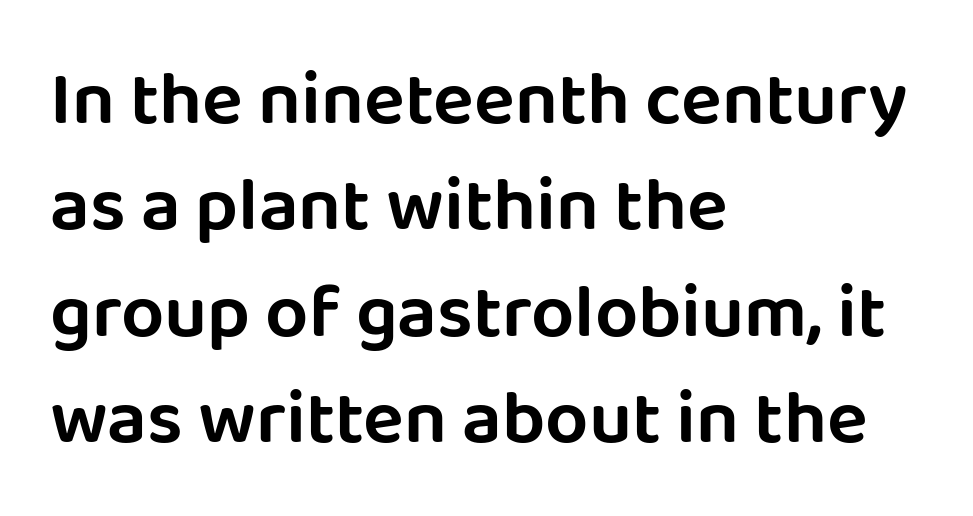
The image shows 76 px sans-serif type, upright; set left-aligned, normal line spacing (1.4x), normal letter spacing, not underlined; low stroke contrast and a large x-height.
